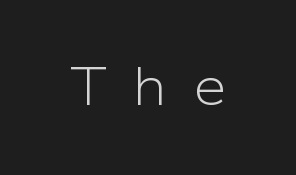
{"serif": "no", "italic": "no", "bold": "no", "weight": "light", "width": "normal", "stroke_contrast": "low", "x_height": "medium", "monospaced": "no", "underline": "no", "letter_spacing": "wide", "letter_spacing_em": 0.48, "glyph_px": 54}
